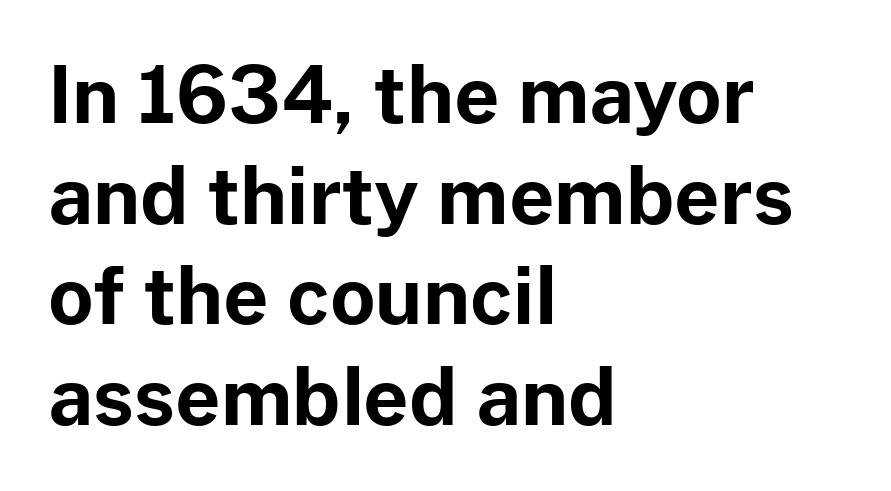
The image shows 78 px bold sans-serif type, upright; set left-aligned, normal line spacing (1.29x), normal letter spacing, not underlined; low stroke contrast and a medium x-height.
